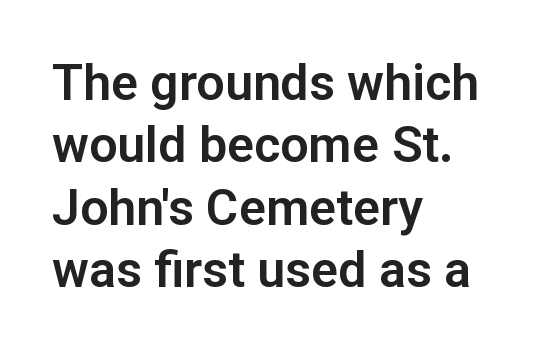
The image shows 50 px sans-serif type, upright; set left-aligned, normal line spacing (1.25x), normal letter spacing, not underlined; low stroke contrast and a medium x-height.
